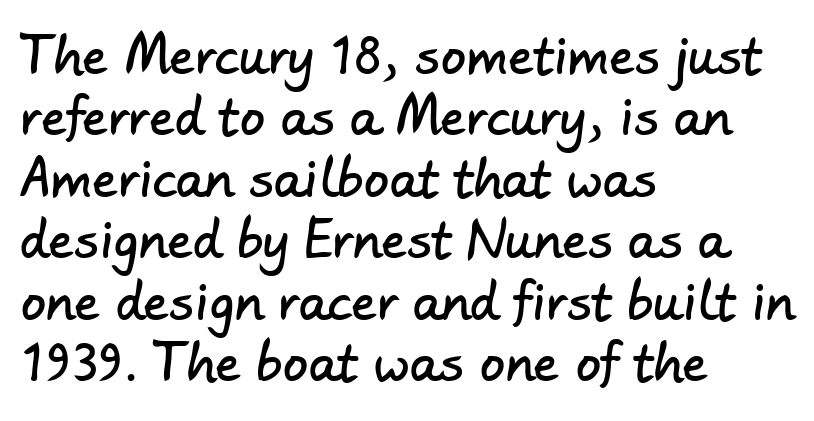
The image shows 50 px sans-serif type; set left-aligned, line spacing 1.23x, normal letter spacing, not underlined; low stroke contrast and a small x-height.
